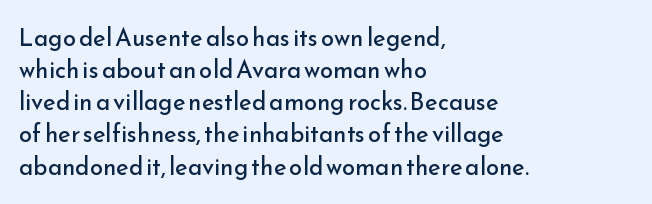
The image shows 24 px text type, upright; set left-aligned, normal line spacing (1.34x), normal letter spacing, not underlined.
